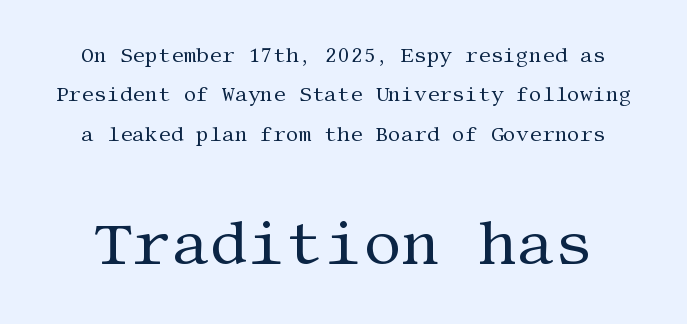
{"serif": "yes", "italic": "no", "bold": "no", "weight": "regular", "width": "normal", "stroke_contrast": "medium", "x_height": "large", "underline": "no", "line_spacing": "loose", "line_spacing_ratio": 1.97, "letter_spacing": "normal", "letter_spacing_em": 0.0, "larger_block": "second", "size_ratio": 3.0, "glyph_px": 60}
